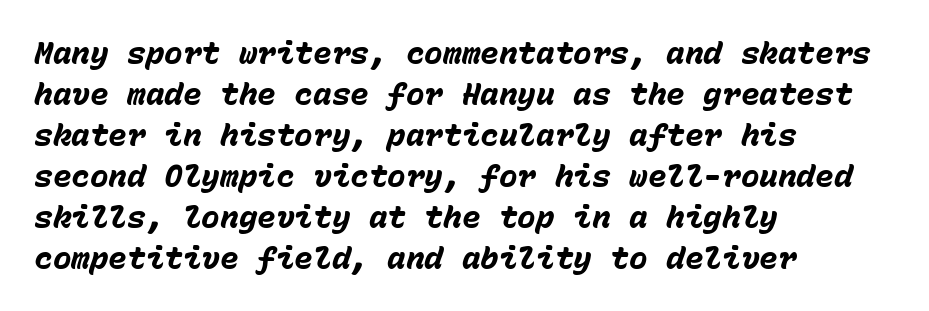
As a designer I'd log this as weight 700, bold. The rendering uses a moderate line-height, typical for paragraphs. A typesetter would mark this as italic. Is the block centered? No — it sits flush against the left margin. A typesetter would call this monospace, since all characters share one set width. The words here are not underlined.
